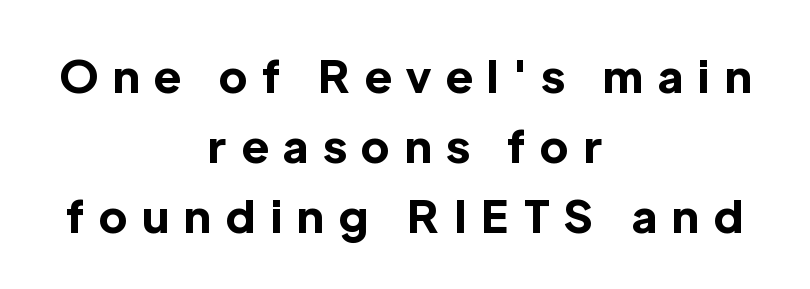
The image shows 45 px bold sans-serif type, upright; set centered, normal line spacing (1.56x), unusually wide letter spacing (+0.34 em), not underlined; a medium x-height.
